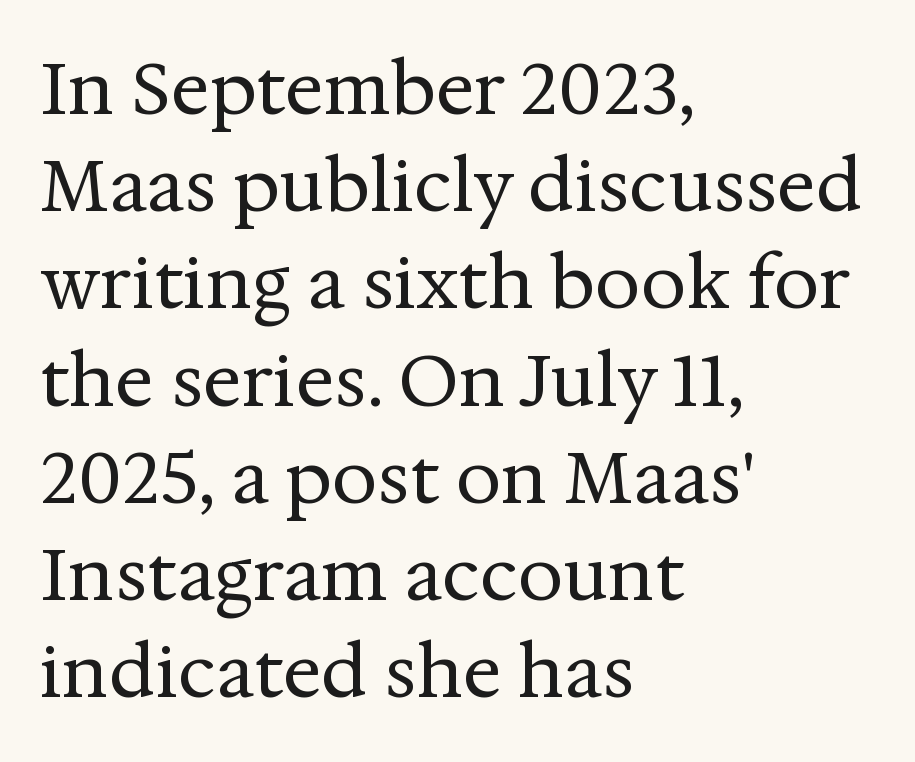
Q: Is the text bold? A: No.
Q: Is the text italic (slanted)? A: No, it is upright.
Q: Is the typeface a serif or a sans-serif typeface? A: Serif.
Q: Is the text underlined? A: No.
Q: How is the paragraph aligned? A: Left-aligned.
Q: Is the spacing between letters normal or unusually wide? A: Normal.
Q: Is the spacing between lines tight, normal or loose? A: Normal.
Q: Width (condensed, normal, or wide)? A: Normal.
Q: Stroke contrast? A: Medium.
Q: x-height? A: Medium.
Q: Monospaced? A: No.
